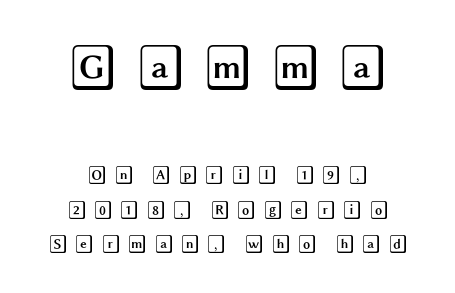
Q: Is the text italic (slanted)? A: No, it is upright.
Q: Is the text underlined? A: No.
Q: How is the paragraph aligned? A: Centered.
Q: Is the spacing between letters normal or unusually wide? A: Unusually wide.
Q: Is the spacing between lines tight, normal or loose? A: Loose.
Q: Which block of text is set in a larger size, the first (top) or the second (bottom)? A: The first (top) one.
Q: Width (condensed, normal, or wide)? A: Wide.
Q: x-height? A: Large.
